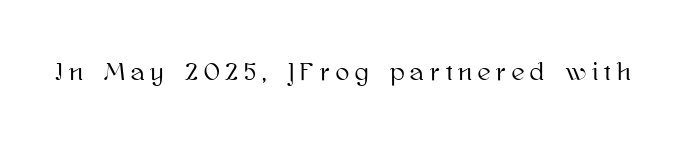
The image shows 25 px text type, upright; set unusually wide letter spacing (+0.24 em), not underlined.
